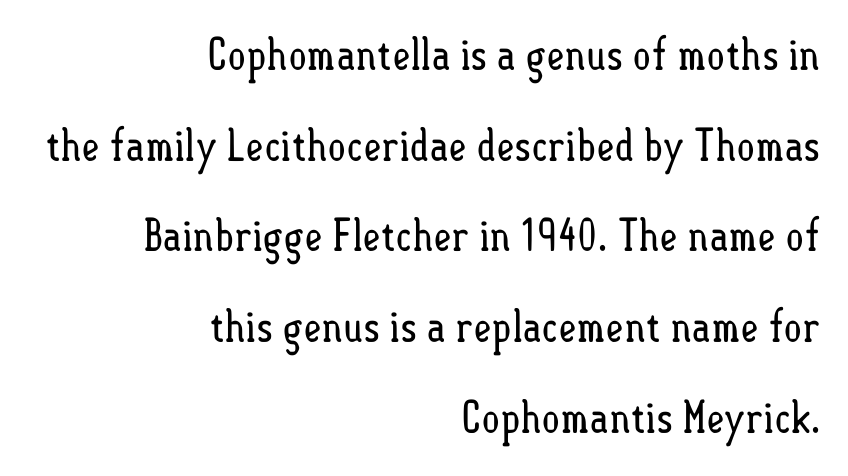
{"italic": "no", "bold": "no", "weight": "regular", "width": "condensed", "stroke_contrast": "low", "x_height": "small", "monospaced": "no", "underline": "no", "align": "right", "line_spacing": "loose", "line_spacing_ratio": 2.06, "letter_spacing": "normal", "letter_spacing_em": 0.0, "glyph_px": 44}
